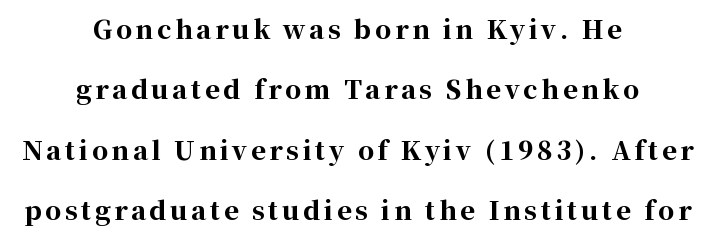
{"italic": "no", "bold": "yes", "underline": "no", "align": "center", "line_spacing": "loose", "line_spacing_ratio": 2.42, "glyph_px": 25}
